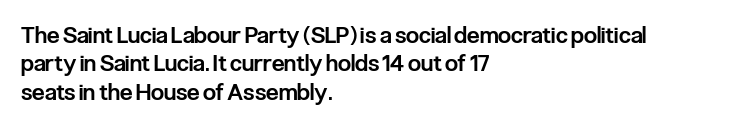
The image shows 23 px text type, upright; set left-aligned, line spacing 1.23x, normal letter spacing, not underlined.
